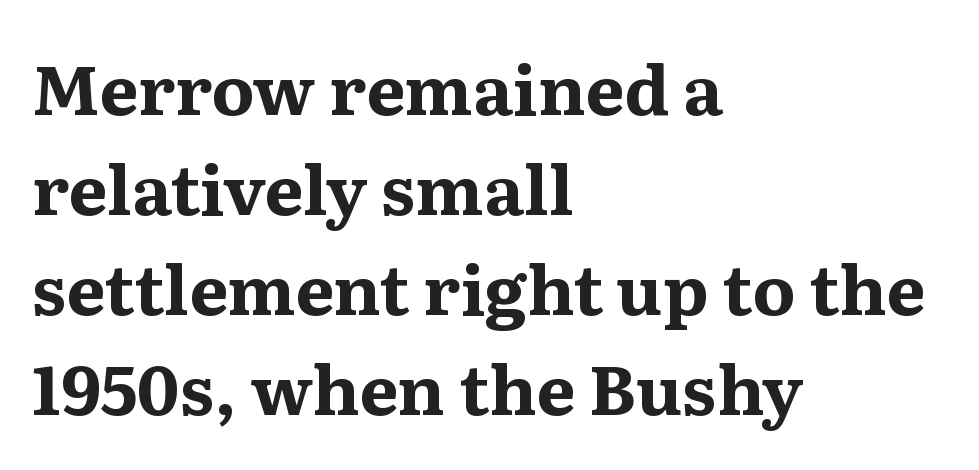
Q: Is the text bold? A: Yes.
Q: Is the text italic (slanted)? A: No, it is upright.
Q: Is the typeface a serif or a sans-serif typeface? A: Serif.
Q: Is the text underlined? A: No.
Q: How is the paragraph aligned? A: Left-aligned.
Q: Is the spacing between letters normal or unusually wide? A: Normal.
Q: Is the spacing between lines tight, normal or loose? A: Normal.
Q: Width (condensed, normal, or wide)? A: Normal.
Q: Stroke contrast? A: Medium.
Q: x-height? A: Medium.
Q: Monospaced? A: No.
